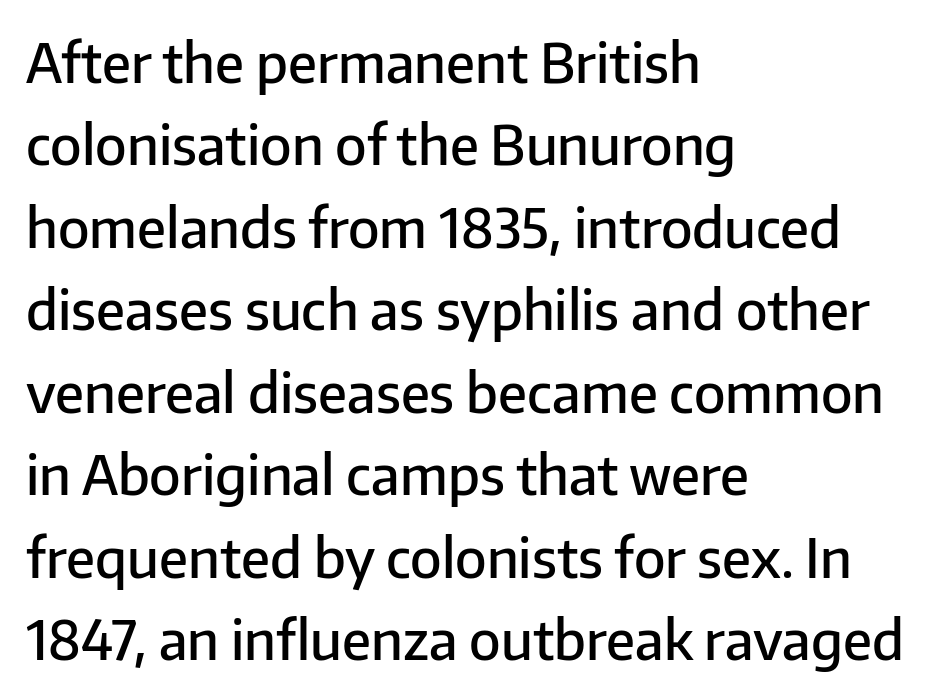
{"serif": "no", "italic": "no", "bold": "semi", "weight": "semibold", "width": "normal", "stroke_contrast": "low", "x_height": "medium", "monospaced": "no", "underline": "no", "align": "left", "line_spacing": "normal", "line_spacing_ratio": 1.5, "letter_spacing": "normal", "letter_spacing_em": 0.0, "glyph_px": 55}
